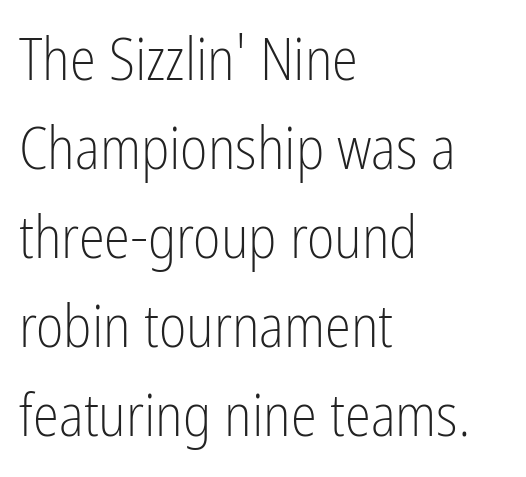
The image shows 59 px light, condensed sans-serif type, upright; set left-aligned, normal line spacing (1.51x), normal letter spacing, not underlined; low stroke contrast and a medium x-height.
